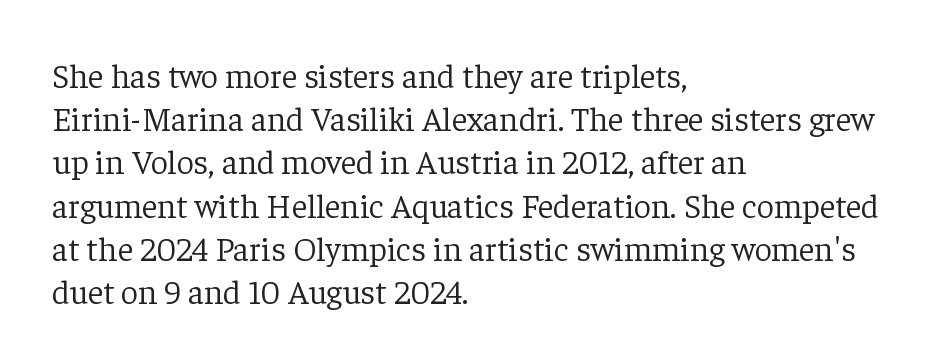
Q: Is the text bold? A: No.
Q: Is the text italic (slanted)? A: No, it is upright.
Q: Is the typeface a serif or a sans-serif typeface? A: Serif.
Q: Is the text underlined? A: No.
Q: How is the paragraph aligned? A: Left-aligned.
Q: Is the spacing between letters normal or unusually wide? A: Normal.
Q: Is the spacing between lines tight, normal or loose? A: Normal.
Q: Width (condensed, normal, or wide)? A: Normal.
Q: Stroke contrast? A: Low.
Q: x-height? A: Medium.
Q: Monospaced? A: No.
